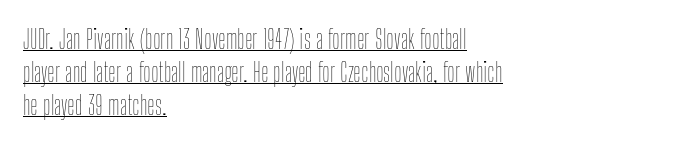
The image shows 26 px text type, upright; set left-aligned, normal line spacing (1.27x), normal letter spacing, underlined.
